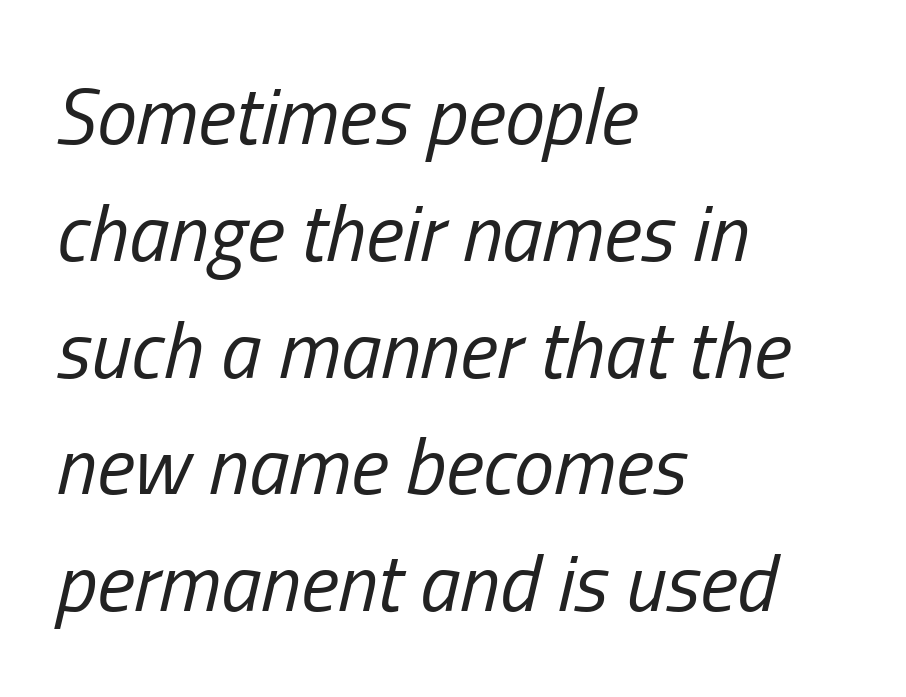
The passage shown has conventional tracking throughout. Baseline-to-baseline distance is the conventional proportion of letter height. Stems here are at most as thick as an everyday book face. Italic? Definitely — the glyphs are oblique.
